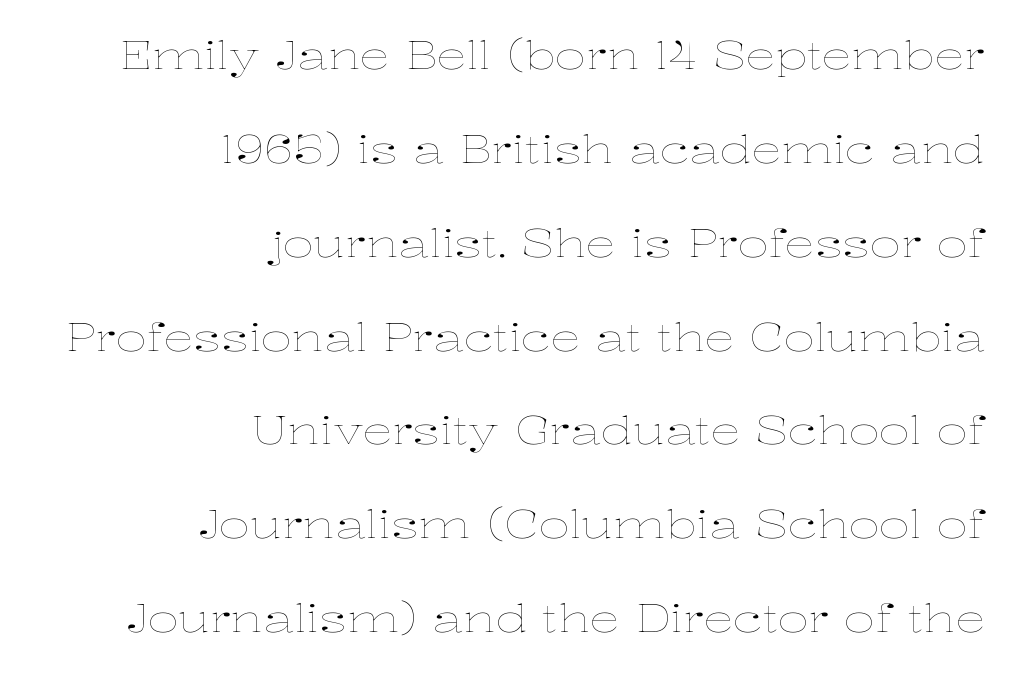
The image shows 38 px thin, wide type, upright; set right-aligned, loose line spacing (2.47x), normal letter spacing, not underlined; low stroke contrast and a medium x-height.
